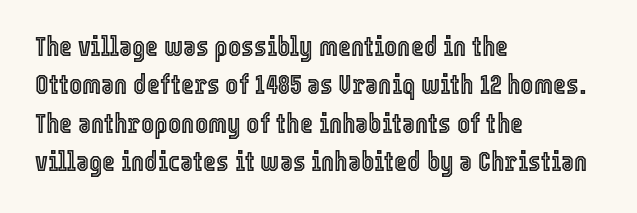
The image shows 28 px condensed type, upright; set left-aligned, normal line spacing (1.37x), normal letter spacing, not underlined; a medium x-height.
